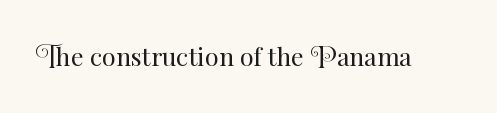
The rendering keeps characters at their native spacing. The font sits on the lighter half of the weight spectrum, regular included. Quick note: underline off. Is there any slant? The stems are plumb.
